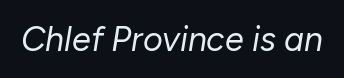
Q: Is the text bold? A: No.
Q: Is the text italic (slanted)? A: Yes, it leans right by about 10 degrees.
Q: Is the text underlined? A: No.
Q: Is the spacing between letters normal or unusually wide? A: Normal.
Q: Width (condensed, normal, or wide)? A: Normal.
Q: Stroke contrast? A: Low.
Q: x-height? A: Medium.
Q: Monospaced? A: No.
